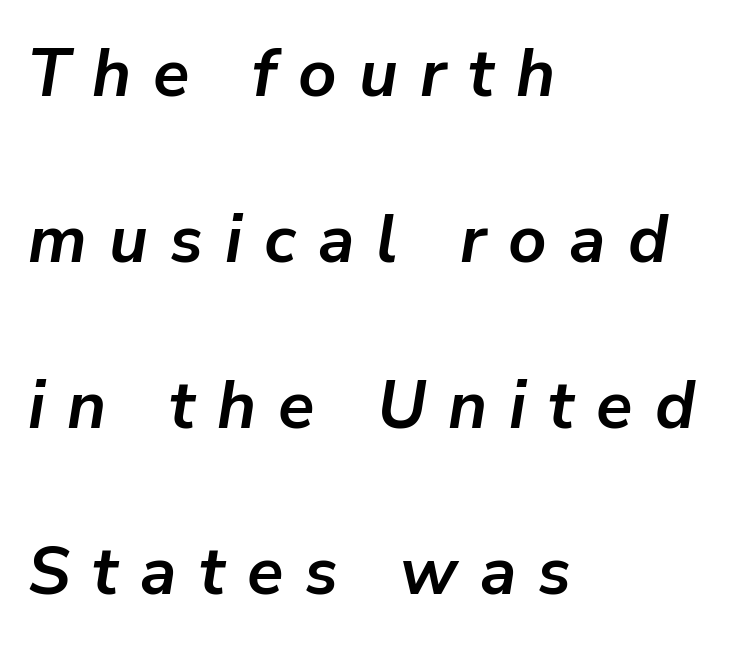
Line beginnings align vertically; line endings do not. If you measured baseline to baseline, you'd find a long distance. You could only call the tracking loose — the letters float apart. Heavy-handed strokes throughout: this text is bold. You can tell it's italic because the verticals aren't actually vertical. A typesetter would call this proportional, since set widths differ per character.
